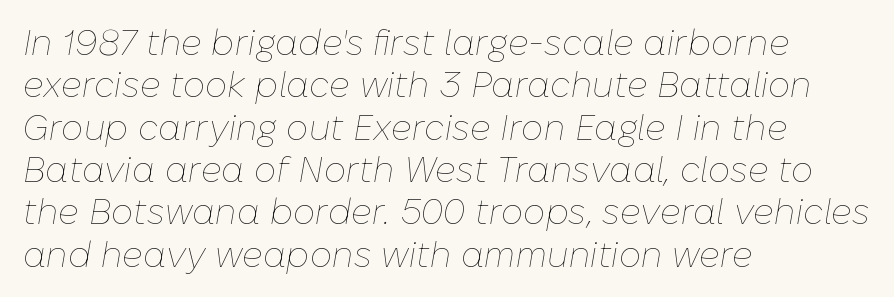
{"italic": "yes", "lean": "right", "slant_degrees": 10, "bold": "no", "weight": "thin", "width": "normal", "stroke_contrast": "low", "x_height": "medium", "monospaced": "no", "underline": "no", "align": "left", "line_spacing_ratio": 1.21, "letter_spacing": "normal", "letter_spacing_em": 0.0, "glyph_px": 35}
